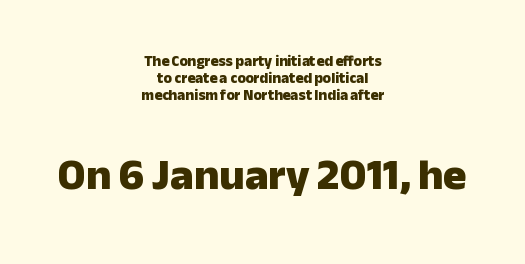
Lines of text with bare space underneath. A typesetter would label this face a sans. The gaps between neighbouring characters are ordinary and unremarkable. The later block is typeset at a bigger size than the earlier block.
